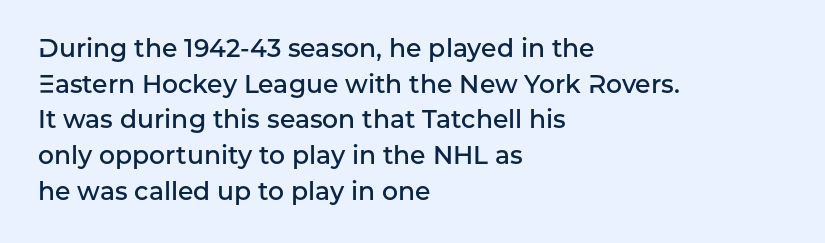
Q: Is the text bold? A: Semi-bold.
Q: Is the text italic (slanted)? A: No, it is upright.
Q: Is the text underlined? A: No.
Q: How is the paragraph aligned? A: Left-aligned.
Q: Is the spacing between letters normal or unusually wide? A: Normal.
Q: Is the spacing between lines tight, normal or loose? A: Normal.
